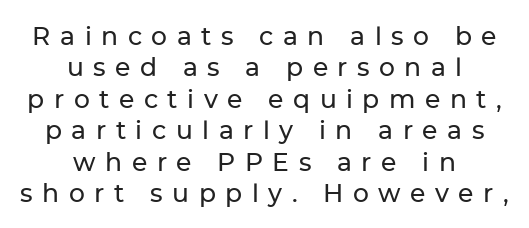
Q: Is the text italic (slanted)? A: No, it is upright.
Q: Is the text underlined? A: No.
Q: How is the paragraph aligned? A: Centered.
Q: Is the spacing between letters normal or unusually wide? A: Unusually wide.
Q: Is the spacing between lines tight, normal or loose? A: Normal.
